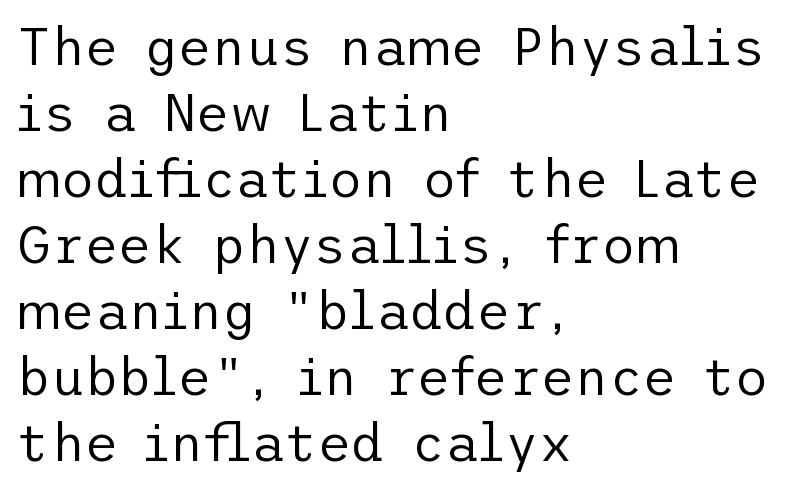
{"serif": "no", "italic": "no", "bold": "no", "weight": "regular", "width": "normal", "stroke_contrast": "low", "x_height": "medium", "underline": "no", "align": "left", "line_spacing": "normal", "line_spacing_ratio": 1.27, "letter_spacing": "normal", "letter_spacing_em": 0.0, "glyph_px": 52}
